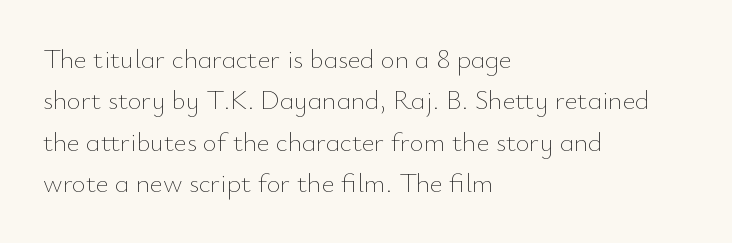
Q: Is the text bold? A: No.
Q: Is the text italic (slanted)? A: No, it is upright.
Q: Is the text underlined? A: No.
Q: How is the paragraph aligned? A: Left-aligned.
Q: Is the spacing between letters normal or unusually wide? A: Normal.
Q: Is the spacing between lines tight, normal or loose? A: Normal.
